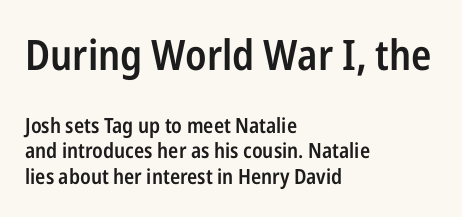
{"serif": "no", "italic": "no", "bold": "semi", "weight": "semibold", "width": "condensed", "stroke_contrast": "low", "x_height": "medium", "monospaced": "no", "underline": "no", "align": "left", "line_spacing_ratio": 1.22, "letter_spacing": "normal", "letter_spacing_em": 0.0, "larger_block": "first", "size_ratio": 2.0, "glyph_px": 42}
